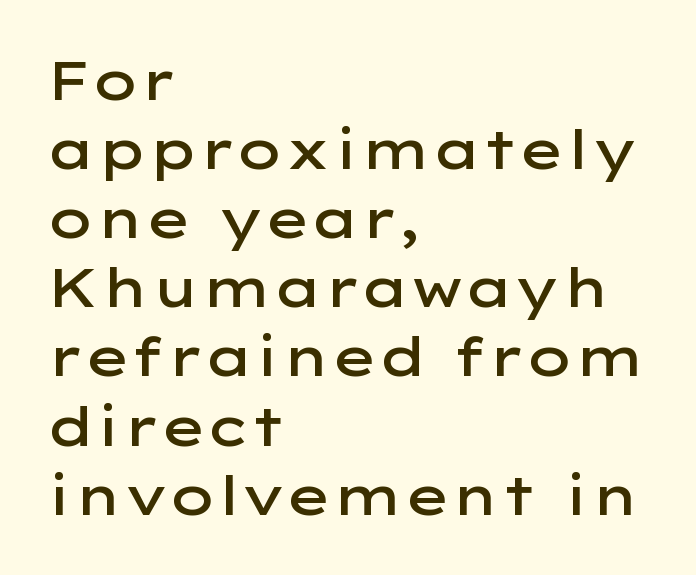
{"serif": "no", "italic": "no", "bold": "semi", "weight": "semibold", "width": "wide", "stroke_contrast": "low", "x_height": "medium", "monospaced": "no", "underline": "no", "align": "left", "line_spacing": "normal", "line_spacing_ratio": 1.28, "letter_spacing": "normal", "letter_spacing_em": 0.0, "glyph_px": 54}
